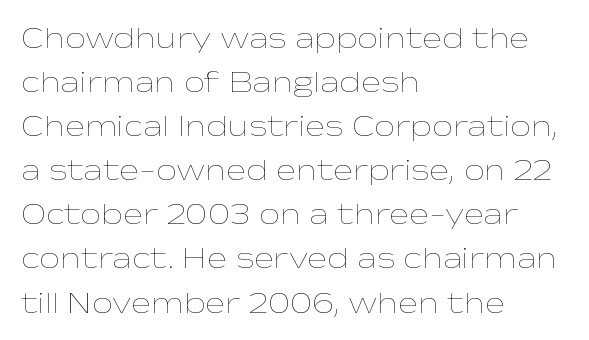
The image shows 30 px thin, wide type, upright; set left-aligned, normal line spacing (1.47x), normal letter spacing, not underlined; low stroke contrast and a medium x-height.
